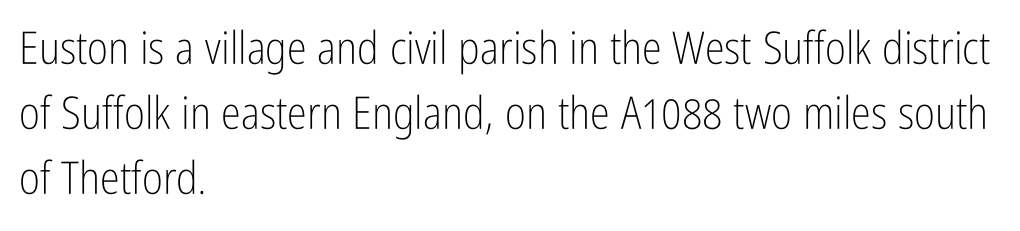
Q: Is the text bold? A: No.
Q: Is the text italic (slanted)? A: No, it is upright.
Q: Is the typeface a serif or a sans-serif typeface? A: Sans-serif.
Q: Is the text underlined? A: No.
Q: How is the paragraph aligned? A: Left-aligned.
Q: Is the spacing between letters normal or unusually wide? A: Normal.
Q: Is the spacing between lines tight, normal or loose? A: Normal.
Q: Width (condensed, normal, or wide)? A: Condensed.
Q: Stroke contrast? A: Low.
Q: x-height? A: Medium.
Q: Monospaced? A: No.
